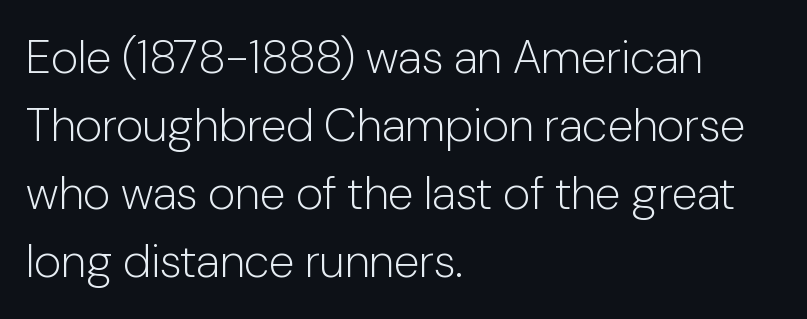
The image shows 47 px light sans-serif type, upright; set left-aligned, normal line spacing (1.45x), normal letter spacing, not underlined; low stroke contrast and a medium x-height.
